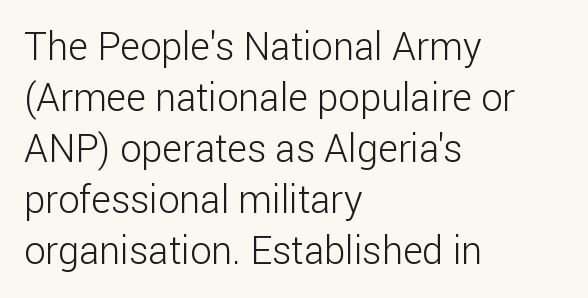
{"serif": "no", "italic": "no", "bold": "no", "weight": "light", "width": "normal", "stroke_contrast": "low", "x_height": "medium", "monospaced": "no", "underline": "no", "align": "left", "line_spacing": "normal", "line_spacing_ratio": 1.34, "letter_spacing": "normal", "letter_spacing_em": 0.0, "glyph_px": 38}
